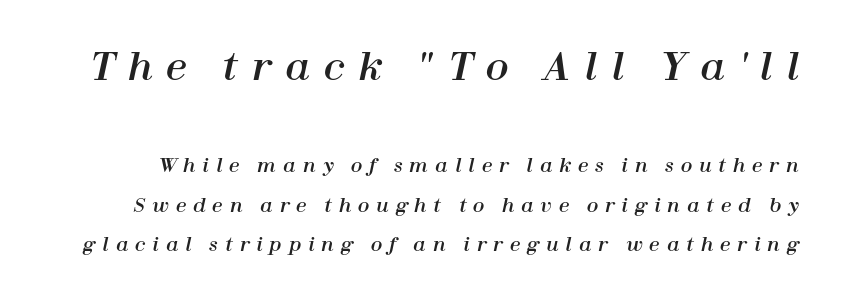
{"italic": "yes", "lean": "right", "slant_degrees": 12, "width": "normal", "stroke_contrast": "high", "x_height": "medium", "monospaced": "no", "underline": "no", "line_spacing": "loose", "line_spacing_ratio": 2.09, "letter_spacing": "wide", "letter_spacing_em": 0.36, "larger_block": "first", "size_ratio": 2.0, "glyph_px": 38}
